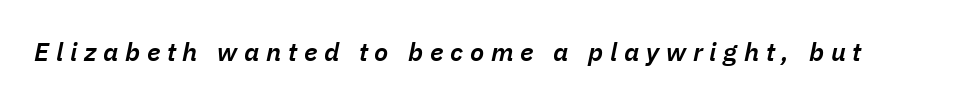
Descender tails drop into unmarked territory. This sample uses an oblique cut, with every glyph tilted off the vertical. Students, this is semibold: more ink than regular, less than bold. Caption: expanded tracking, letters set apart.
